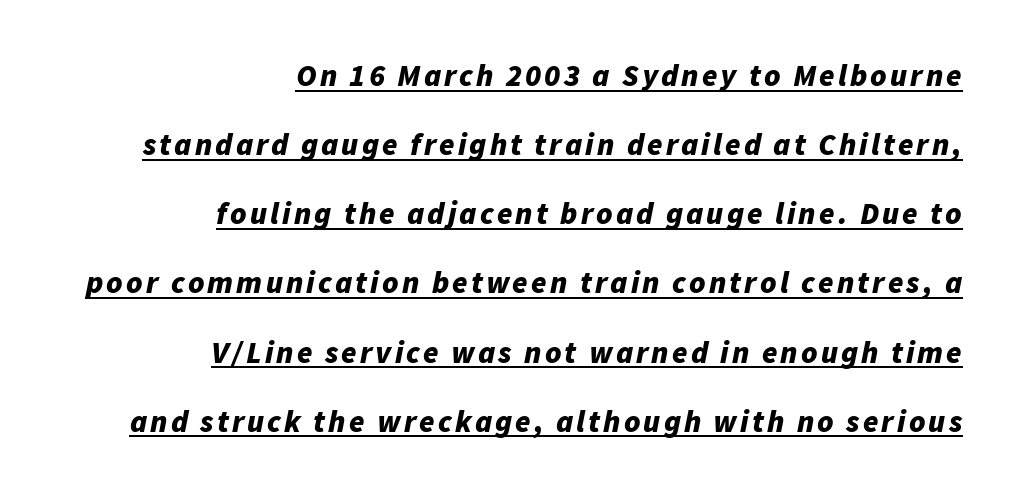
The image shows 31 px bold type, italic (leaning right); set right-aligned, loose line spacing (2.23x), underlined; low stroke contrast and a medium x-height.
